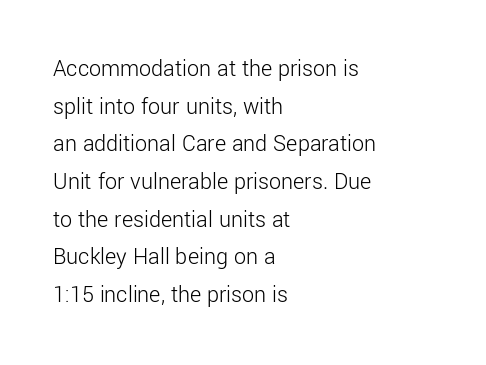
Q: Is the text bold? A: No.
Q: Is the text italic (slanted)? A: No, it is upright.
Q: Is the text underlined? A: No.
Q: How is the paragraph aligned? A: Left-aligned.
Q: Is the spacing between letters normal or unusually wide? A: Normal.
Q: Is the spacing between lines tight, normal or loose? A: Normal.
